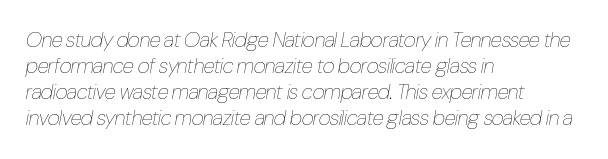
When letters slant like this, we call the style italic. Layout note: lines flush left. A typesetter would call this zero additional tracking. The cut favours lightness, reaching ordinary text weight at its darkest. The passage shown is not underscored anywhere.
